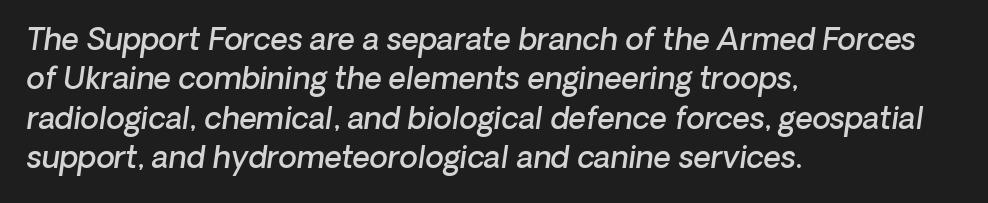
Q: Is the text bold? A: Semi-bold.
Q: Is the text italic (slanted)? A: Yes, it leans right by about 8 degrees.
Q: Is the text underlined? A: No.
Q: How is the paragraph aligned? A: Left-aligned.
Q: Is the spacing between letters normal or unusually wide? A: Normal.
Q: Is the spacing between lines tight, normal or loose? A: Normal.
Q: Width (condensed, normal, or wide)? A: Normal.
Q: Stroke contrast? A: Low.
Q: x-height? A: Medium.
Q: Monospaced? A: No.
